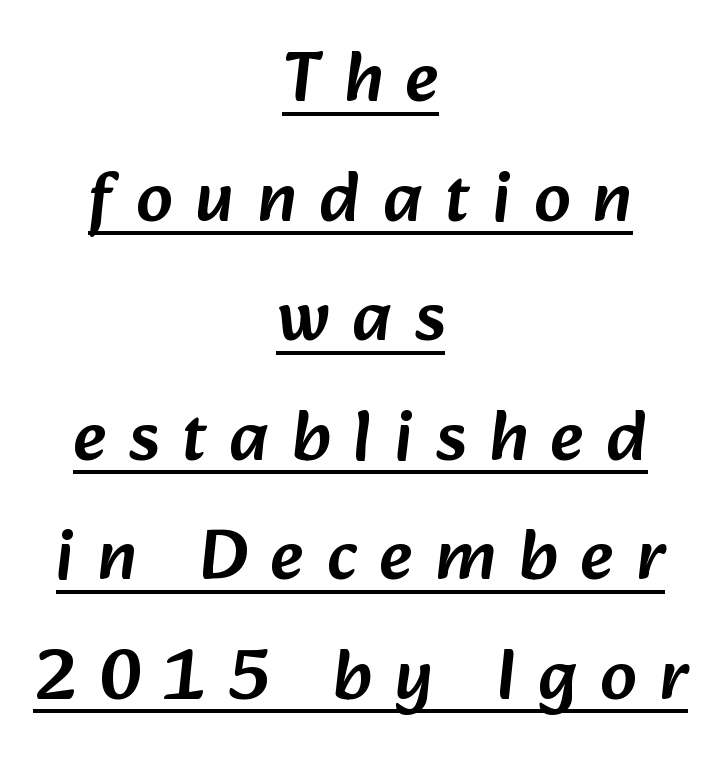
Is there an underline? Yes — a line sits under the letters. One-word summary of the alignment: center. Characters follow at a spacing far wider than the type designer built in. This is sans-serif lettering, the kind often seen on screens and signage.
